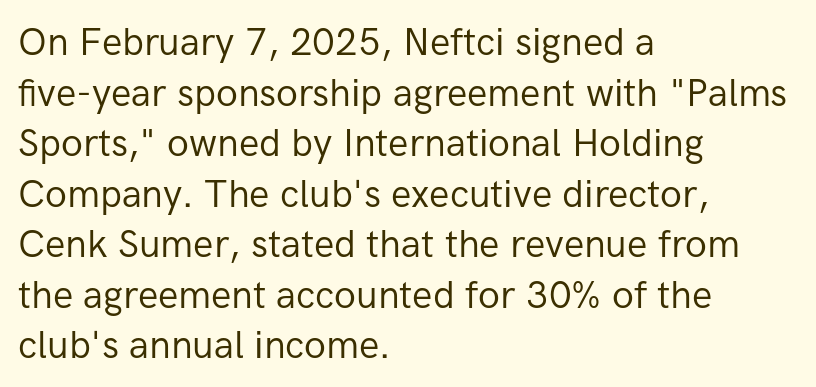
Q: Is the text bold? A: No.
Q: Is the text italic (slanted)? A: No, it is upright.
Q: Is the typeface a serif or a sans-serif typeface? A: Sans-serif.
Q: Is the text underlined? A: No.
Q: How is the paragraph aligned? A: Left-aligned.
Q: Is the spacing between letters normal or unusually wide? A: Normal.
Q: Is the spacing between lines tight, normal or loose? A: Normal.
Q: Width (condensed, normal, or wide)? A: Normal.
Q: Stroke contrast? A: Low.
Q: x-height? A: Medium.
Q: Monospaced? A: No.
